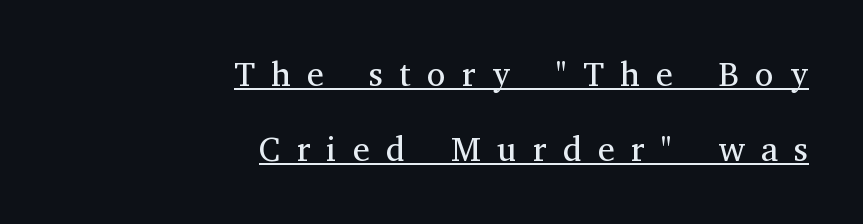
The image shows 34 px regular-weight serif type, upright; set right-aligned, loose line spacing (2.2x), unusually wide letter spacing (+0.48 em), underlined; medium stroke contrast and a medium x-height.
